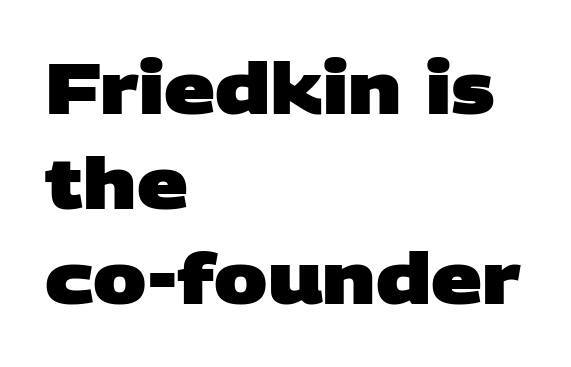
{"serif": "no", "bold": "yes", "weight": "heavy", "width": "wide", "stroke_contrast": "low", "x_height": "large", "monospaced": "no", "underline": "no", "align": "left", "line_spacing": "normal", "line_spacing_ratio": 1.34, "letter_spacing": "normal", "letter_spacing_em": 0.0, "glyph_px": 71}
